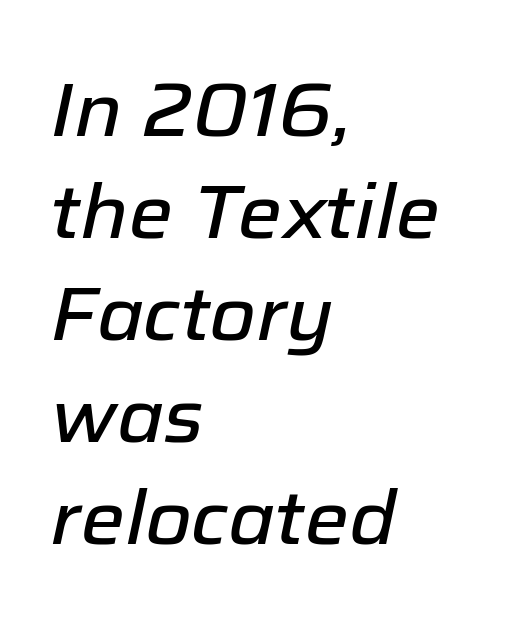
Q: Is the text italic (slanted)? A: Yes, it leans right by about 12 degrees.
Q: Is the text underlined? A: No.
Q: How is the paragraph aligned? A: Left-aligned.
Q: Is the spacing between letters normal or unusually wide? A: Normal.
Q: Is the spacing between lines tight, normal or loose? A: Normal.
Q: Width (condensed, normal, or wide)? A: Normal.
Q: Stroke contrast? A: Low.
Q: x-height? A: Medium.
Q: Monospaced? A: No.
